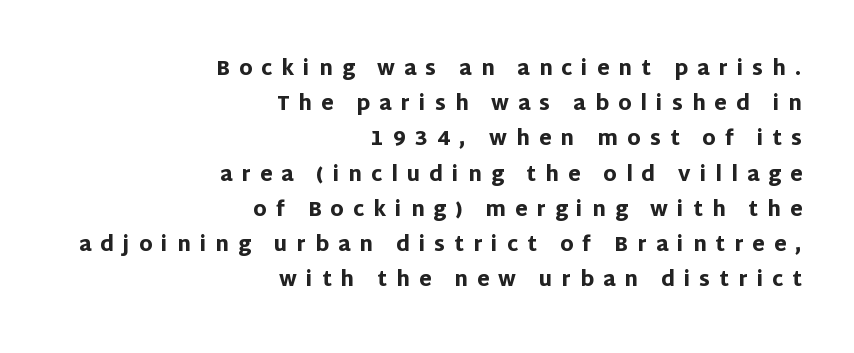
{"italic": "no", "bold": "yes", "underline": "no", "align": "right", "line_spacing_ratio": 1.76, "letter_spacing": "wide", "letter_spacing_em": 0.45, "glyph_px": 20}
